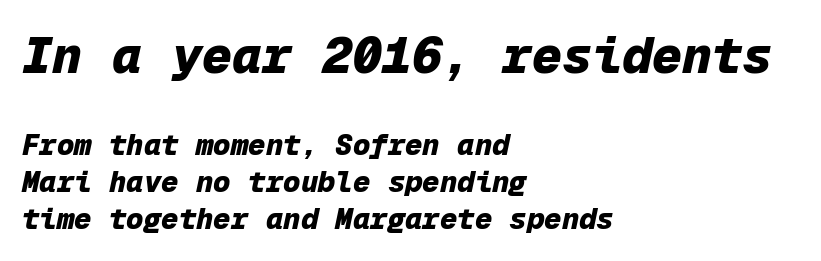
The type is set solid horizontally, with unmodified tracking. Plenty of ink on the page — the face is bold. Any mark beneath the type? The region is blank. This sample uses an oblique cut, with every glyph tilted off the vertical. You could count columns in this text — the font is strictly monospaced.
